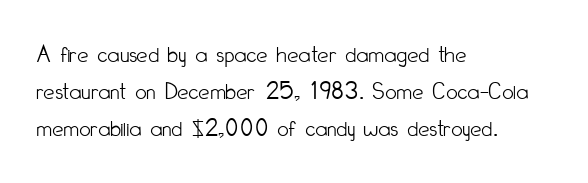
The image shows 25 px text type, upright; set left-aligned, normal line spacing (1.48x), normal letter spacing, not underlined.
